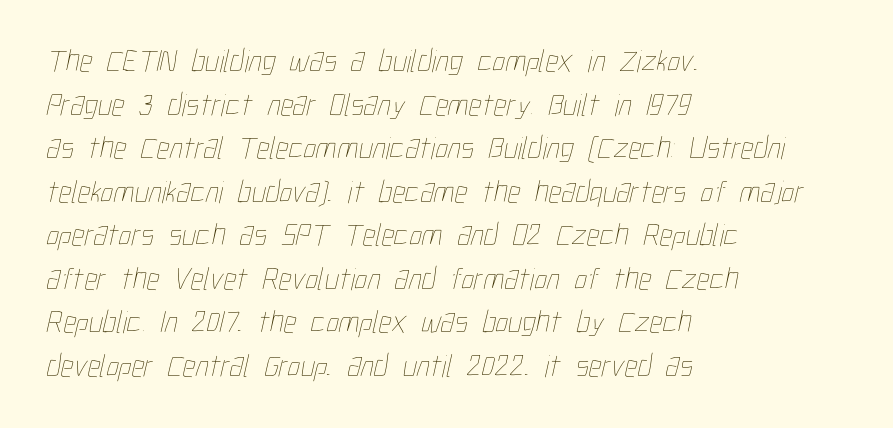
The image shows 32 px thin, condensed type; set left-aligned, normal line spacing (1.36x), normal letter spacing, not underlined; low stroke contrast and a medium x-height.
